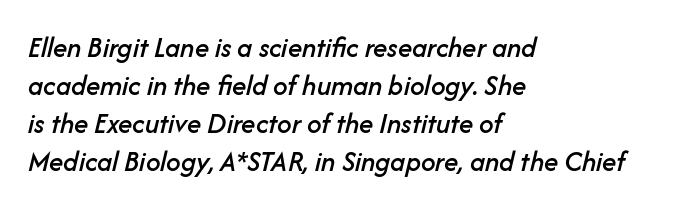
Leading: standard. Where is the straight margin? On the left. Slant detected: the letters are inclined. The face used here is proportionally spaced, like ordinary book or web type. The string is rendered with underlining switched off. Look at the tracking — it's just the regular setting, nothing added.
